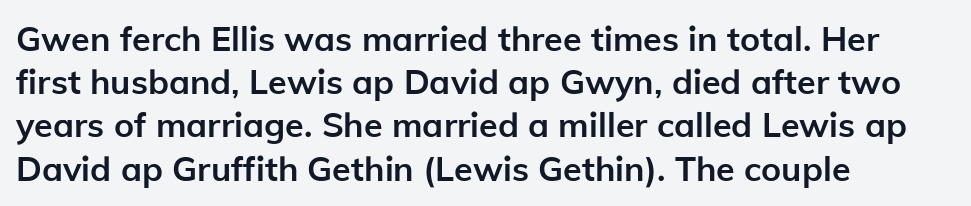
The words here are not underlined. The letters advance in unequal steps, a hallmark of proportional type. Note: no serifs on the glyphs. Does the copy run flush right? No — it runs flush left.
